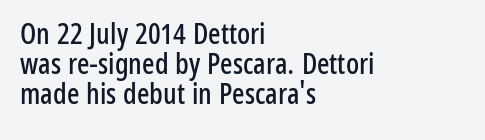
The letters advance in unequal steps, a hallmark of proportional type. Serifs: no, the terminals of the letterforms are clean. Interline gaps are noticeably narrow in this sample. Quick note: underline off. The gaps between neighbouring characters are ordinary and unremarkable.
